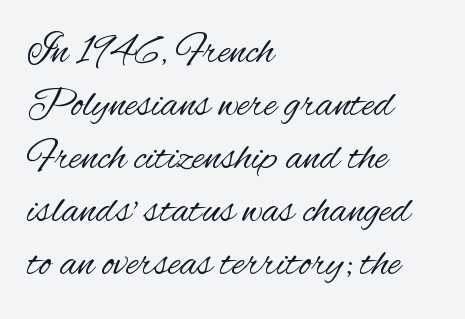
Q: Is the text bold? A: No.
Q: Is the text italic (slanted)? A: Yes.
Q: Is the typeface a serif or a sans-serif typeface? A: Sans-serif.
Q: Is the text underlined? A: No.
Q: How is the paragraph aligned? A: Left-aligned.
Q: Is the spacing between letters normal or unusually wide? A: Normal.
Q: Is the spacing between lines tight, normal or loose? A: Normal.
Q: Width (condensed, normal, or wide)? A: Condensed.
Q: Stroke contrast? A: Medium.
Q: x-height? A: Small.
Q: Monospaced? A: No.
